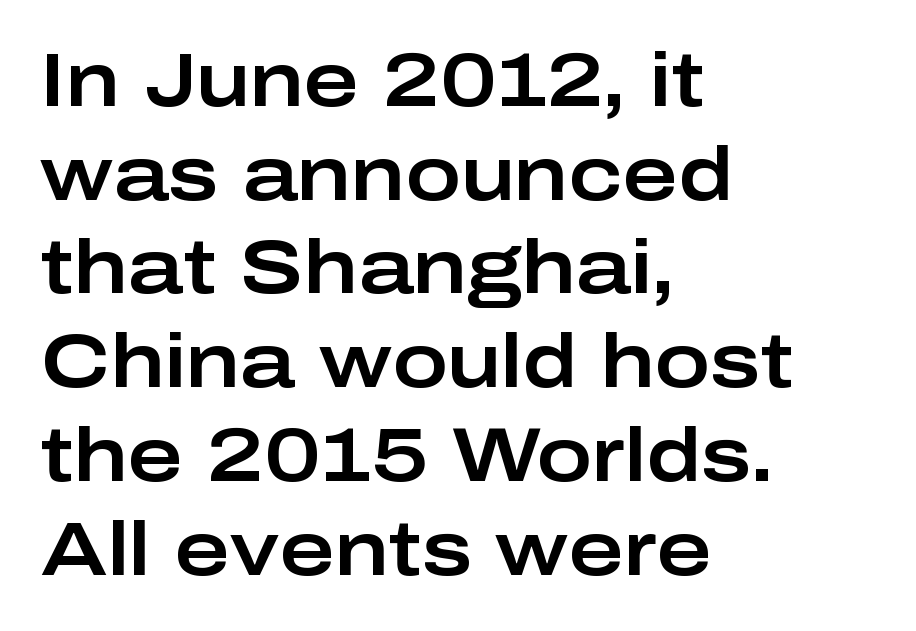
This sample uses an upright cut, with every glyph sitting square on the baseline. A classic flush-left, rag-right setting is used for this passage. The passage shown stacks its lines at a standard gap. This rendering leaves character spacing at its baseline value. Note: no serifs on the glyphs.
